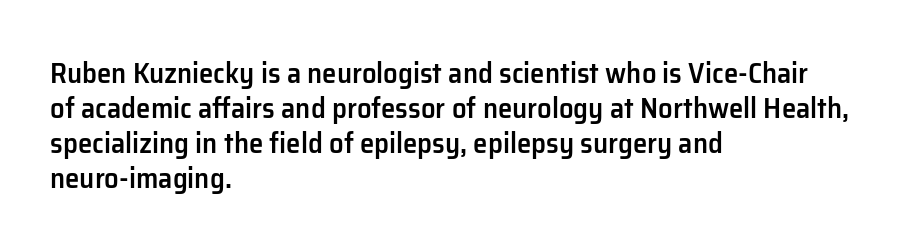
The image shows 29 px semibold sans-serif type, upright; set left-aligned, line spacing 1.21x, normal letter spacing, not underlined; low stroke contrast and a medium x-height.
